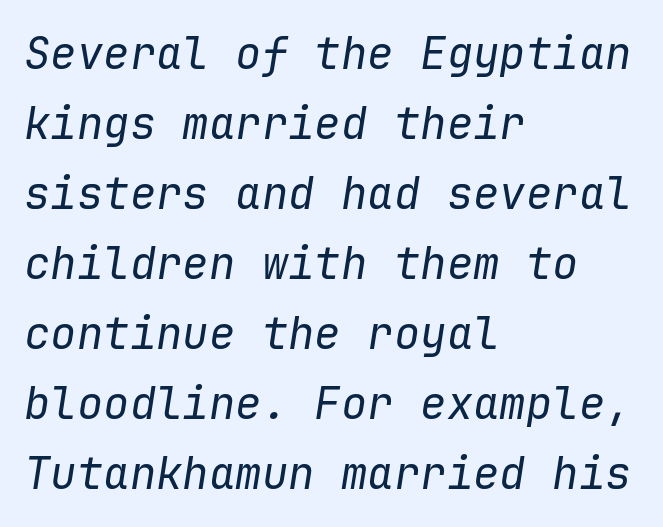
{"italic": "yes", "lean": "right", "slant_degrees": 9, "bold": "no", "weight": "regular", "width": "normal", "stroke_contrast": "low", "x_height": "medium", "monospaced": "yes", "underline": "no", "align": "left", "line_spacing": "normal", "line_spacing_ratio": 1.59, "letter_spacing": "normal", "letter_spacing_em": 0.0, "glyph_px": 44}
